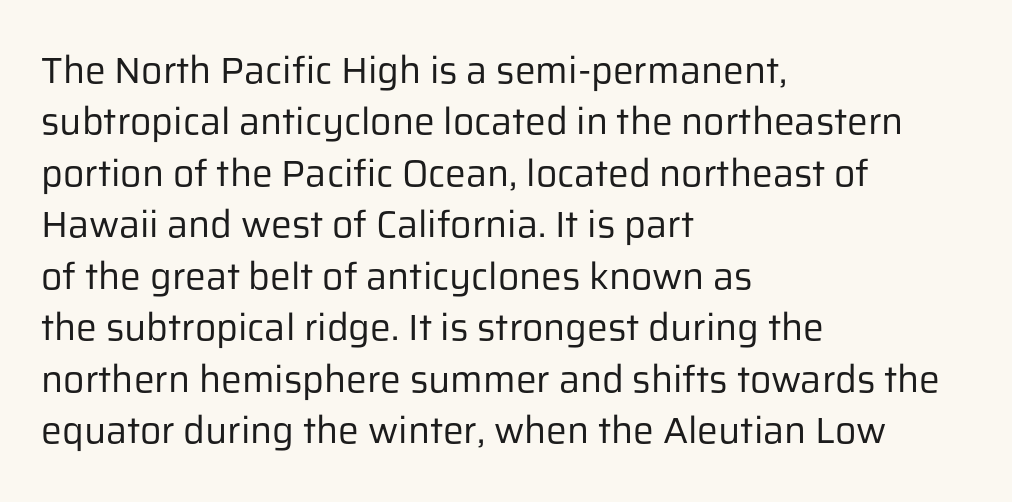
The typeface has the unassuming heft of standard copy or less. The lettering holds an erect, upright posture throughout. A normal amount of white space separates one row of letters from the next. Do the characters align in a grid? No, the font is proportional. Type style note: lacks serifs. The space directly below the letters is spotless.
